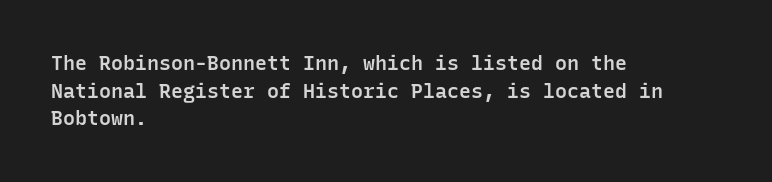
The image shows 20 px text type, upright; set left-aligned, normal line spacing (1.38x), normal letter spacing, not underlined.
